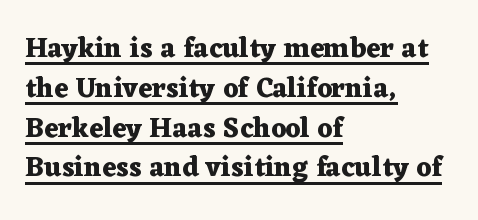
The image shows 28 px heavy, wide serif type, upright; set left-aligned, normal line spacing (1.42x), normal letter spacing, underlined; medium stroke contrast and a medium x-height.
